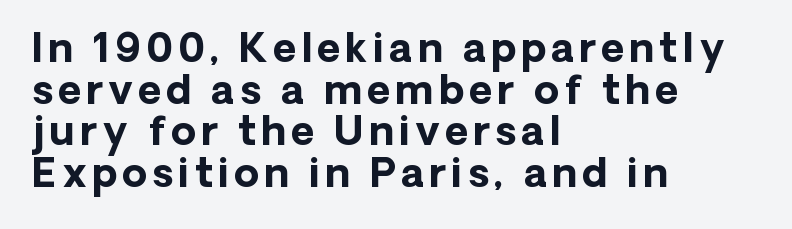
Q: Is the text bold? A: Yes.
Q: Is the text italic (slanted)? A: No, it is upright.
Q: Is the typeface a serif or a sans-serif typeface? A: Sans-serif.
Q: Is the text underlined? A: No.
Q: How is the paragraph aligned? A: Left-aligned.
Q: Is the spacing between lines tight, normal or loose? A: Tight.
Q: Width (condensed, normal, or wide)? A: Normal.
Q: Stroke contrast? A: Low.
Q: x-height? A: Medium.
Q: Monospaced? A: No.
